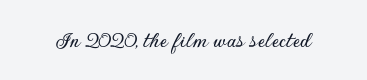
The image shows 25 px text type; set normal letter spacing, not underlined.
